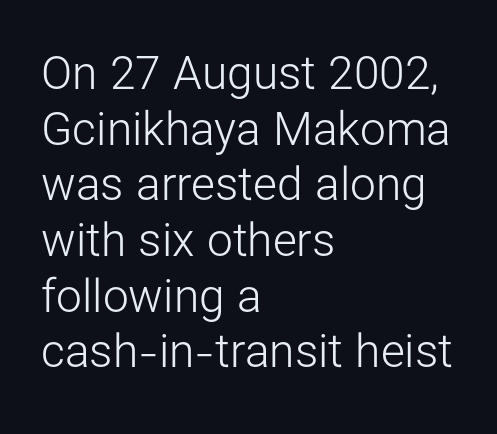
{"serif": "no", "italic": "no", "bold": "no", "weight": "light", "width": "normal", "stroke_contrast": "low", "x_height": "medium", "monospaced": "no", "underline": "no", "align": "left", "line_spacing_ratio": 1.21, "letter_spacing": "normal", "letter_spacing_em": 0.0, "glyph_px": 46}
